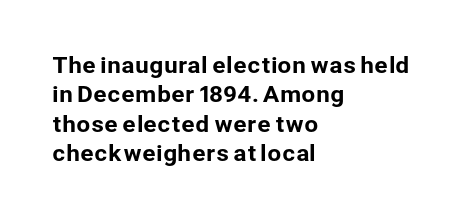
Q: Is the text italic (slanted)? A: No, it is upright.
Q: Is the text underlined? A: No.
Q: How is the paragraph aligned? A: Left-aligned.
Q: Is the spacing between letters normal or unusually wide? A: Normal.
Q: Is the spacing between lines tight, normal or loose? A: Normal.
